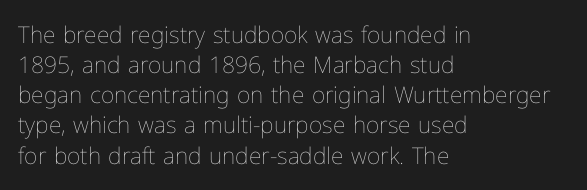
Q: Is the text bold? A: No.
Q: Is the text italic (slanted)? A: No, it is upright.
Q: Is the text underlined? A: No.
Q: How is the paragraph aligned? A: Left-aligned.
Q: Is the spacing between letters normal or unusually wide? A: Normal.
Q: Is the spacing between lines tight, normal or loose? A: Normal.
